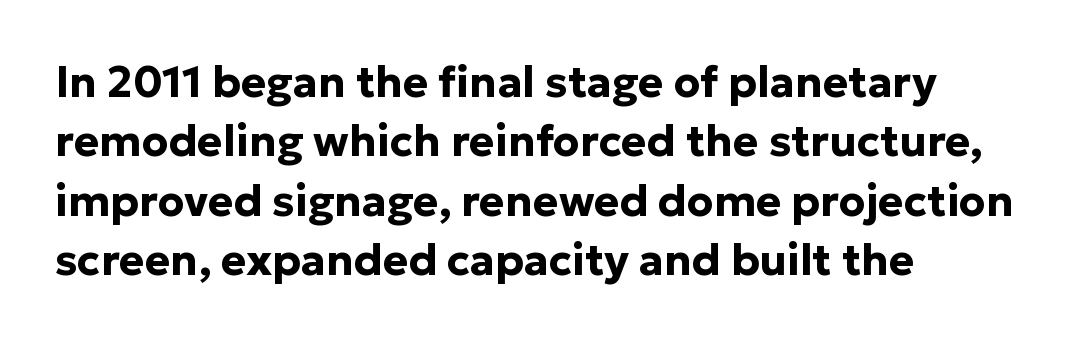
Q: Is the text bold? A: Yes.
Q: Is the text italic (slanted)? A: No, it is upright.
Q: Is the typeface a serif or a sans-serif typeface? A: Sans-serif.
Q: Is the text underlined? A: No.
Q: How is the paragraph aligned? A: Left-aligned.
Q: Is the spacing between letters normal or unusually wide? A: Normal.
Q: Is the spacing between lines tight, normal or loose? A: Normal.
Q: Width (condensed, normal, or wide)? A: Normal.
Q: Stroke contrast? A: Low.
Q: x-height? A: Medium.
Q: Monospaced? A: No.
